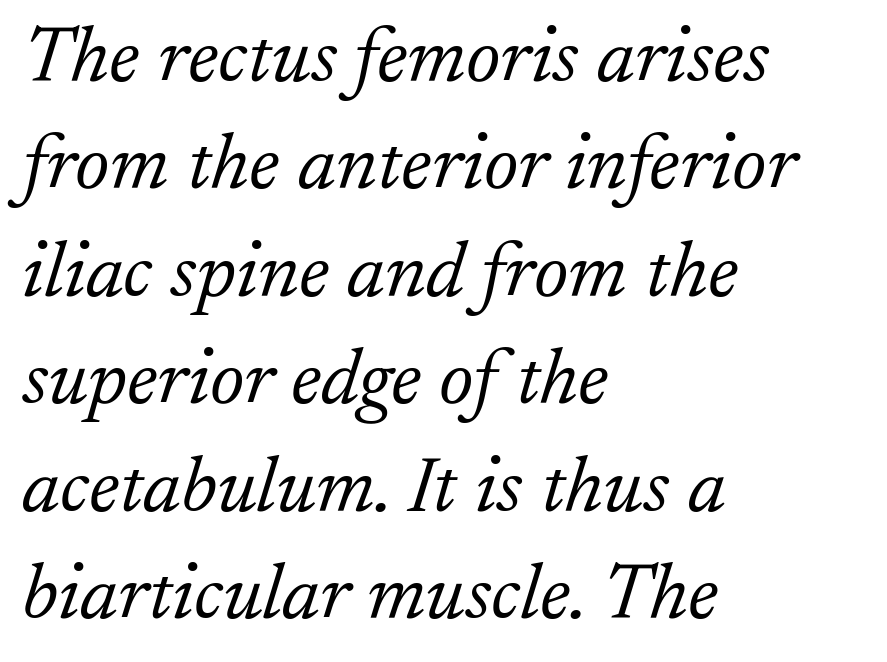
Typographically, this falls in the serif category. The paragraph shown leans on its left margin. Unbolded letterforms with no extra heft. The foot of each line stays bare and open. The rendering uses natural spacing where letterforms have individual widths.
